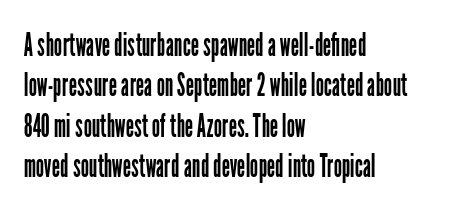
Q: Is the text bold? A: No.
Q: Is the text italic (slanted)? A: No, it is upright.
Q: Is the typeface a serif or a sans-serif typeface? A: Sans-serif.
Q: Is the text underlined? A: No.
Q: How is the paragraph aligned? A: Left-aligned.
Q: Is the spacing between letters normal or unusually wide? A: Normal.
Q: Width (condensed, normal, or wide)? A: Condensed.
Q: Stroke contrast? A: Low.
Q: x-height? A: Medium.
Q: Monospaced? A: No.
